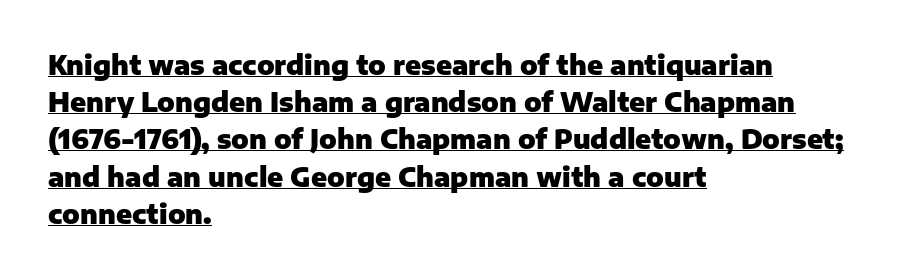
{"italic": "no", "bold": "yes", "underline": "yes", "align": "left", "line_spacing": "normal", "line_spacing_ratio": 1.43, "letter_spacing": "normal", "letter_spacing_em": 0.0, "glyph_px": 26}
